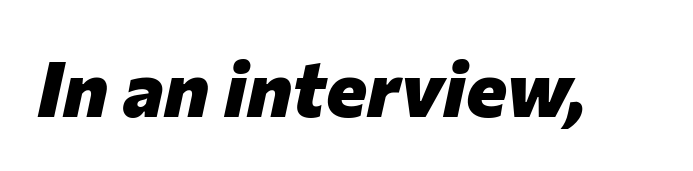
There's an unmistakable incline to the writing here. Is the type bold? Yes — the strokes are clearly thick and heavy. The horizontal fit of the characters is conventional and even. Note the varied advance widths — an 'i' is clearly narrower than an 'm'. The passage shown is not underscored anywhere.
